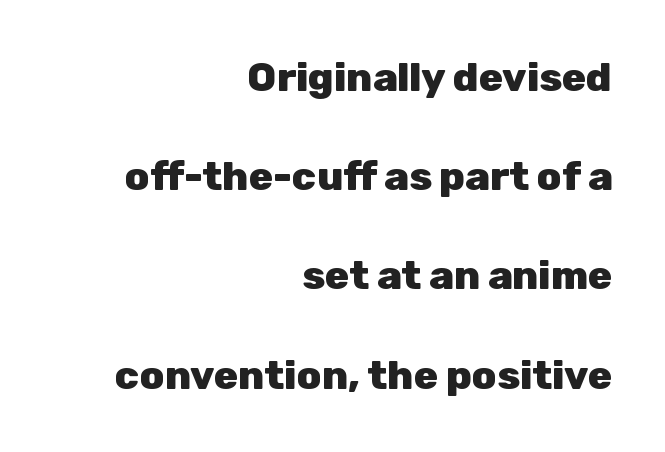
The image shows 40 px heavy sans-serif type, upright; set right-aligned, loose line spacing (2.48x), normal letter spacing, not underlined; low stroke contrast and a medium x-height.
